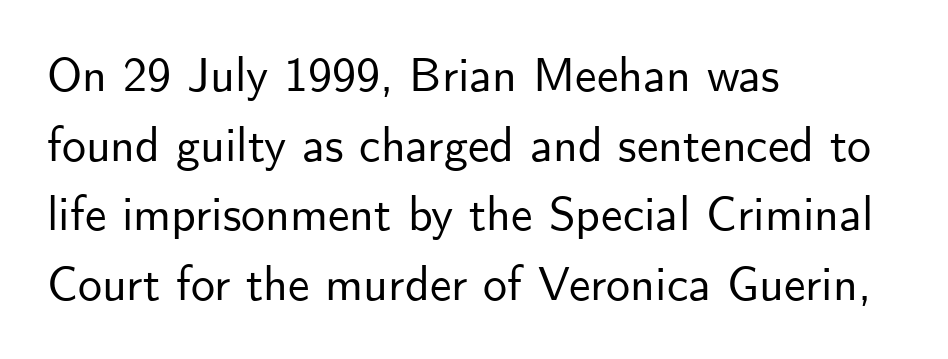
Whoever set this chose a conventional vertical rhythm. Proportional: the letters do not fall into vertical columns. No feet cap the strokes, marking this as sans-serif type. The specimen omits any rule beneath the text block's lines. The lines are quadded left. You could call the tracking neutral — neither tight nor loose.
